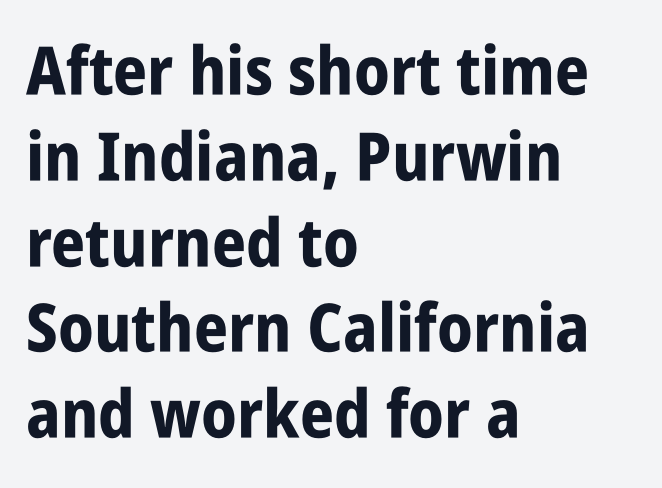
The image shows 67 px bold, condensed sans-serif type, upright; set left-aligned, normal line spacing (1.28x), normal letter spacing, not underlined; low stroke contrast and a large x-height.
